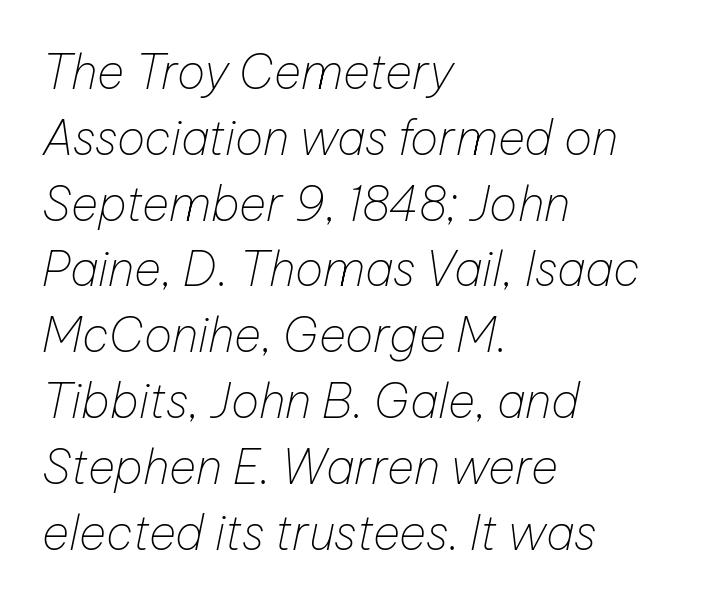
{"italic": "yes", "lean": "right", "slant_degrees": 12, "bold": "no", "weight": "thin", "width": "normal", "stroke_contrast": "low", "x_height": "medium", "monospaced": "no", "underline": "no", "align": "left", "line_spacing": "normal", "line_spacing_ratio": 1.4, "letter_spacing": "normal", "letter_spacing_em": 0.0, "glyph_px": 47}
